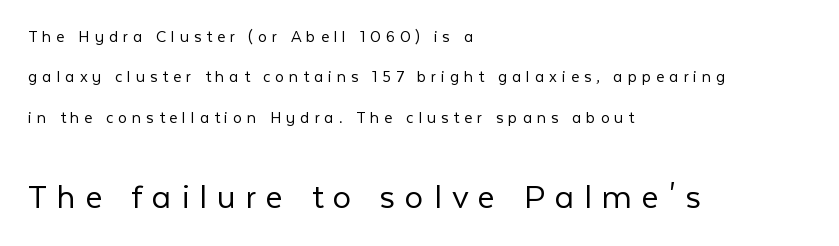
The image shows 37 px light sans-serif type, upright; set left-aligned, loose line spacing (2.25x), unusually wide letter spacing (+0.27 em), not underlined; the second (bottom) block is 2.06x larger; low stroke contrast and a medium x-height.
